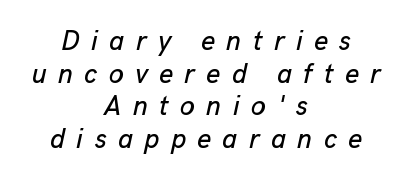
In terms of posture, this sample is oblique. The foot of each line stays bare and open. The paragraph shown floats in the horizontal middle. Tracking here is generous; glyphs stand well apart from one another.
